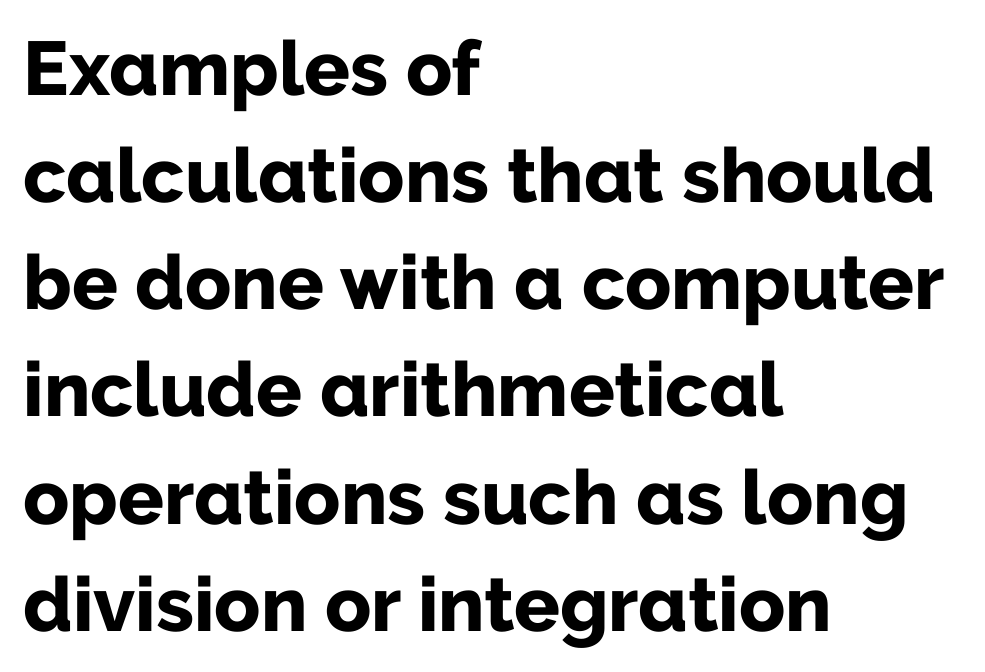
Students, note that the glyphs here touch the page at normal intervals. Is this a fixed-width face? No — the glyphs have proportional, varying widths. A typesetter would label this face a sans. Letters rest on an invisible, unmarked baseline. The lettering holds an erect, upright posture throughout.
